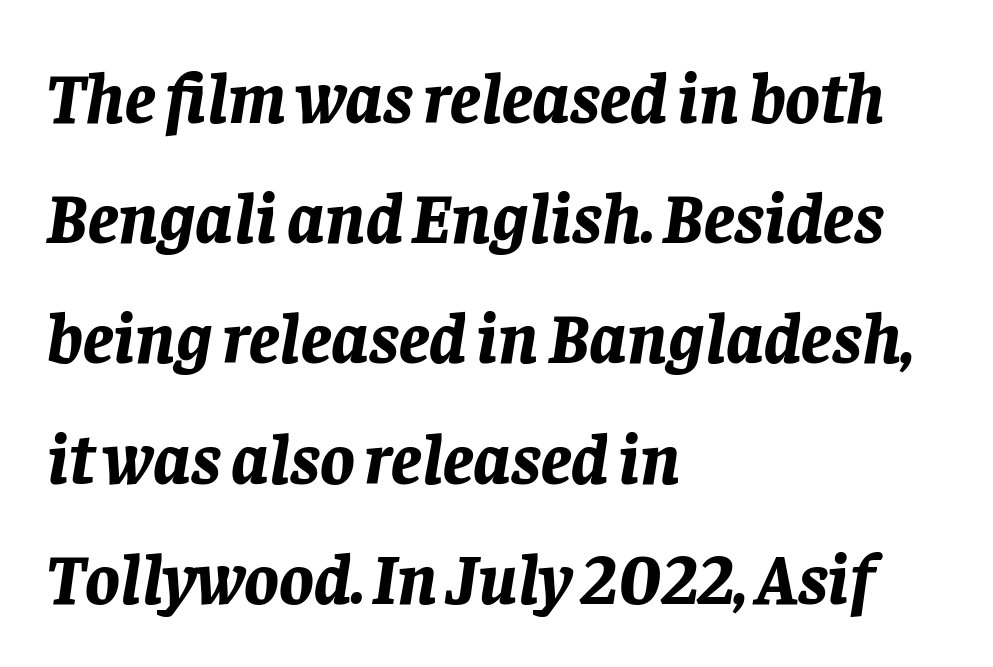
The image shows 72 px bold type, italic (leaning right); set left-aligned, normal line spacing (1.67x), normal letter spacing, not underlined; low stroke contrast and a large x-height.
